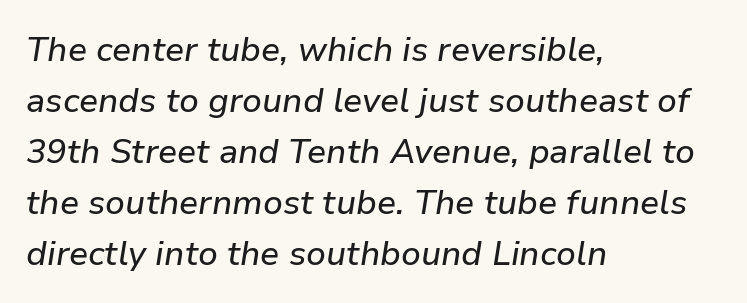
The passage shown leans; its letterforms are oblique. Between one letter and the next there's only the usual sliver of space. Every row of glyphs begins at an identical x-position on the left. The space between consecutive lines is moderate. Letters rest on an invisible, unmarked baseline.
